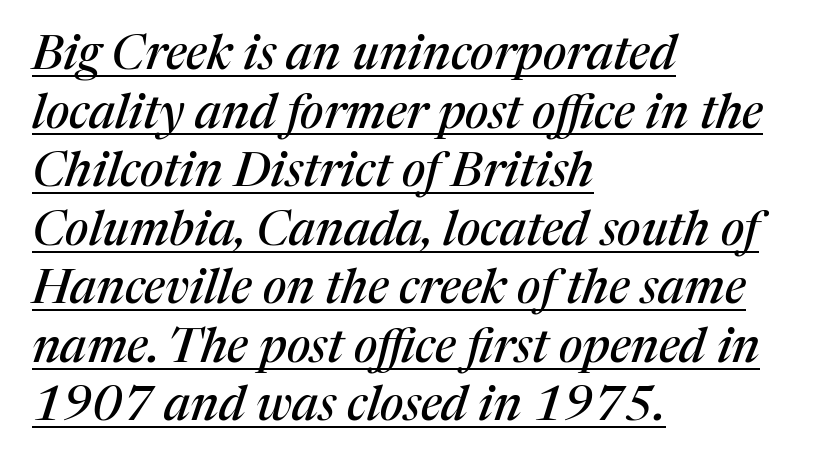
Q: Is the text italic (slanted)? A: Yes, it leans right by about 17 degrees.
Q: Is the typeface a serif or a sans-serif typeface? A: Serif.
Q: Is the text underlined? A: Yes.
Q: How is the paragraph aligned? A: Left-aligned.
Q: Is the spacing between letters normal or unusually wide? A: Normal.
Q: Width (condensed, normal, or wide)? A: Normal.
Q: Stroke contrast? A: Medium.
Q: x-height? A: Medium.
Q: Monospaced? A: No.
